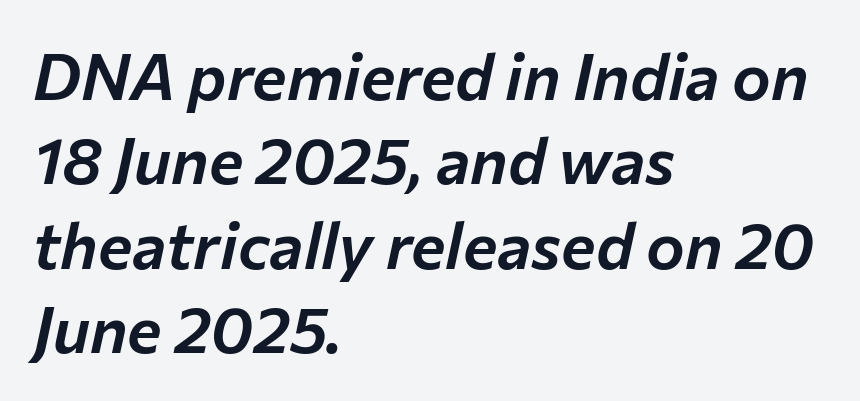
Q: Is the text italic (slanted)? A: Yes, it leans right by about 12 degrees.
Q: Is the text underlined? A: No.
Q: How is the paragraph aligned? A: Left-aligned.
Q: Is the spacing between letters normal or unusually wide? A: Normal.
Q: Is the spacing between lines tight, normal or loose? A: Normal.
Q: Width (condensed, normal, or wide)? A: Normal.
Q: Stroke contrast? A: Low.
Q: x-height? A: Medium.
Q: Monospaced? A: No.
